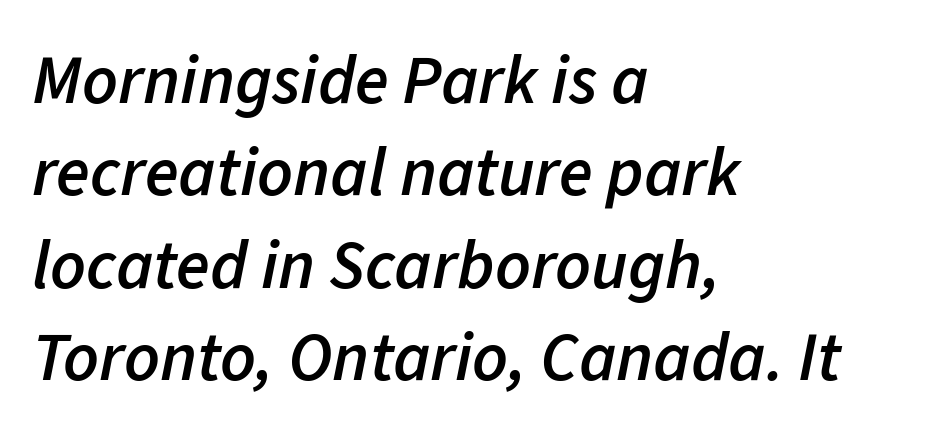
{"italic": "yes", "lean": "right", "slant_degrees": 11, "bold": "semi", "weight": "semibold", "width": "normal", "stroke_contrast": "low", "x_height": "medium", "monospaced": "no", "underline": "no", "align": "left", "line_spacing": "normal", "line_spacing_ratio": 1.34, "letter_spacing": "normal", "letter_spacing_em": 0.0, "glyph_px": 69}
